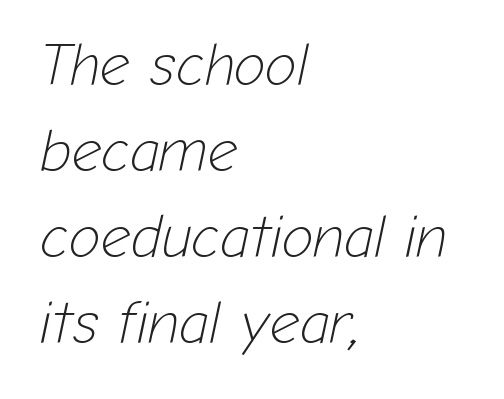
Q: Is the text bold? A: No.
Q: Is the text italic (slanted)? A: Yes, it leans right by about 12 degrees.
Q: Is the text underlined? A: No.
Q: How is the paragraph aligned? A: Left-aligned.
Q: Is the spacing between letters normal or unusually wide? A: Normal.
Q: Is the spacing between lines tight, normal or loose? A: Normal.
Q: Width (condensed, normal, or wide)? A: Normal.
Q: Stroke contrast? A: Low.
Q: x-height? A: Medium.
Q: Monospaced? A: No.
